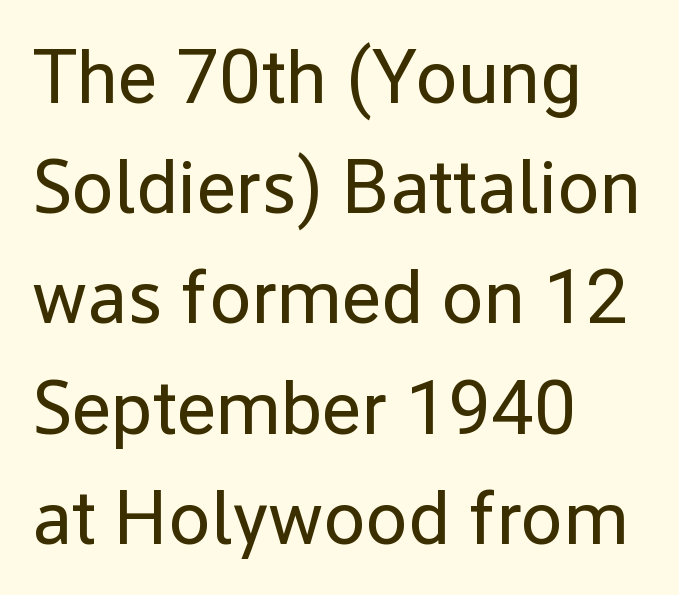
Q: Is the text bold? A: No.
Q: Is the text italic (slanted)? A: No, it is upright.
Q: Is the typeface a serif or a sans-serif typeface? A: Sans-serif.
Q: Is the text underlined? A: No.
Q: How is the paragraph aligned? A: Left-aligned.
Q: Is the spacing between letters normal or unusually wide? A: Normal.
Q: Is the spacing between lines tight, normal or loose? A: Normal.
Q: Width (condensed, normal, or wide)? A: Normal.
Q: Stroke contrast? A: Low.
Q: x-height? A: Medium.
Q: Monospaced? A: No.
